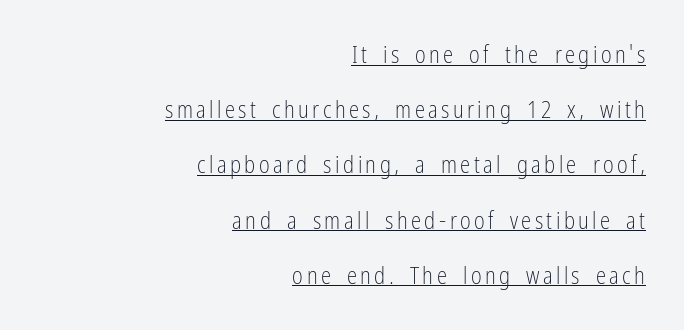
Q: Is the text bold? A: No.
Q: Is the text italic (slanted)? A: No, it is upright.
Q: Is the text underlined? A: Yes.
Q: How is the paragraph aligned? A: Right-aligned.
Q: Is the spacing between lines tight, normal or loose? A: Loose.
